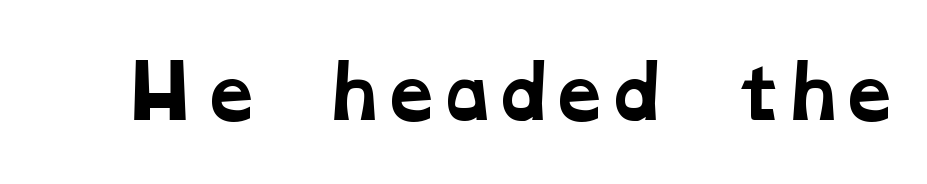
{"serif": "yes", "bold": "yes", "weight": "bold", "width": "wide", "stroke_contrast": "low", "x_height": "medium", "monospaced": "no", "underline": "no", "letter_spacing": "normal", "letter_spacing_em": 0.0, "glyph_px": 71}
